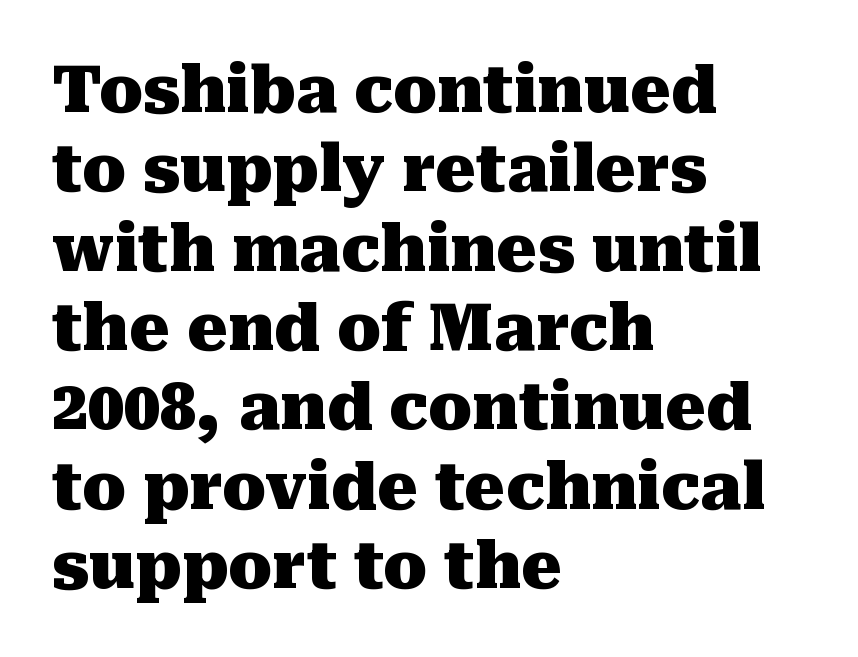
Nobody drew a line under any word here. You could call the tracking neutral — neither tight nor loose. Do the characters align in a grid? No, the font is proportional. Horizontally, the lines are justified to the leading edge only.
